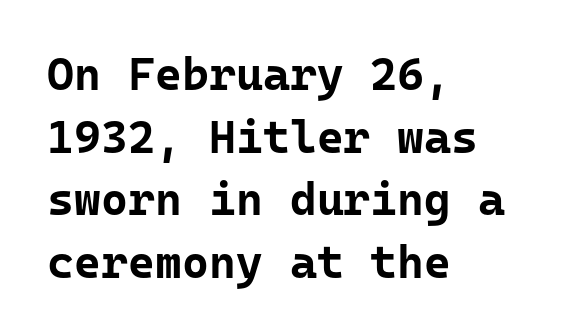
Q: Is the text bold? A: Yes.
Q: Is the text italic (slanted)? A: No, it is upright.
Q: Is the typeface a serif or a sans-serif typeface? A: Sans-serif.
Q: Is the text underlined? A: No.
Q: How is the paragraph aligned? A: Left-aligned.
Q: Is the spacing between letters normal or unusually wide? A: Normal.
Q: Is the spacing between lines tight, normal or loose? A: Normal.
Q: Width (condensed, normal, or wide)? A: Normal.
Q: Stroke contrast? A: Low.
Q: x-height? A: Medium.
Q: Monospaced? A: Yes.
